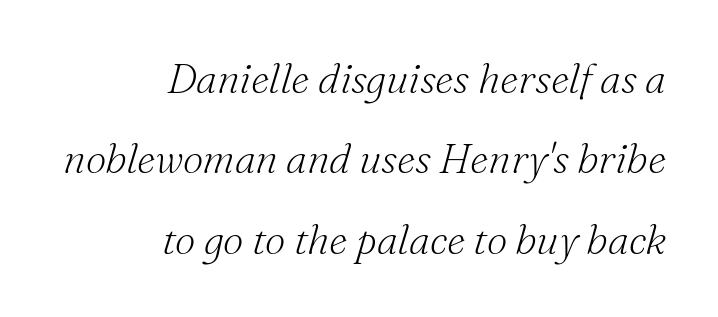
The image shows 41 px light serif type, italic (leaning right); set right-aligned, loose line spacing (1.96x), normal letter spacing, not underlined; medium stroke contrast and a small x-height.
